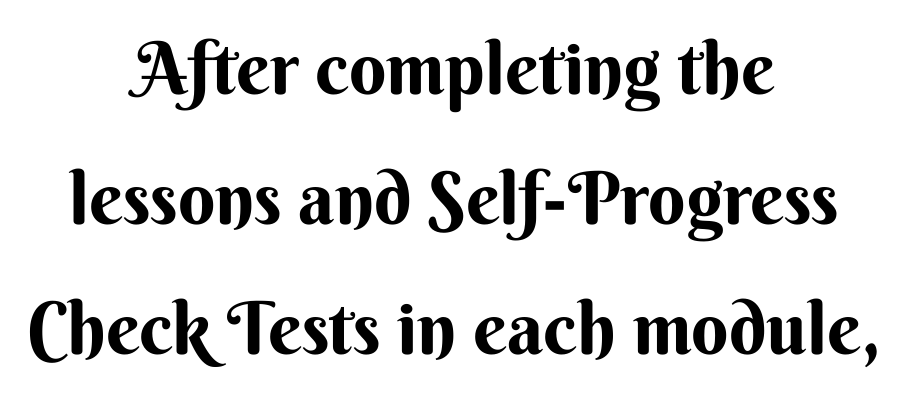
Q: Is the text bold? A: Yes.
Q: Is the text italic (slanted)? A: No, it is upright.
Q: Is the typeface a serif or a sans-serif typeface? A: Sans-serif.
Q: Is the text underlined? A: No.
Q: How is the paragraph aligned? A: Centered.
Q: Is the spacing between letters normal or unusually wide? A: Normal.
Q: Width (condensed, normal, or wide)? A: Normal.
Q: Stroke contrast? A: Medium.
Q: x-height? A: Small.
Q: Monospaced? A: No.
